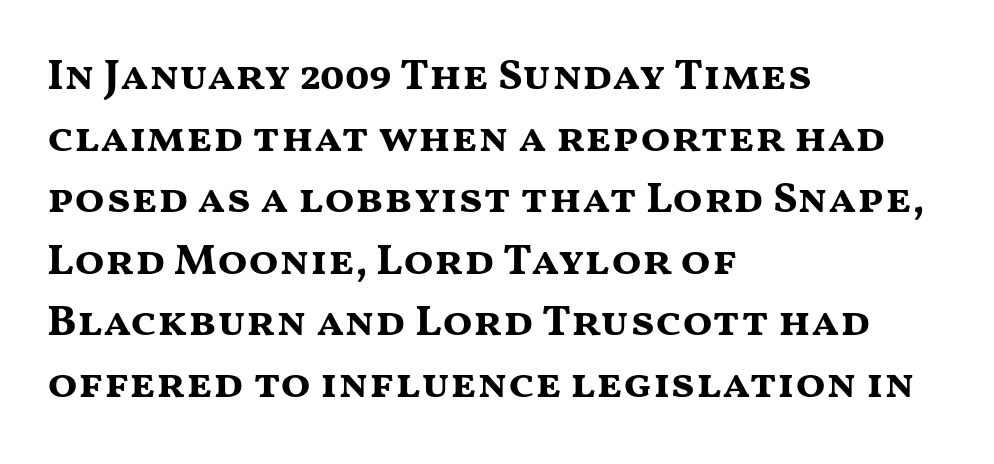
Notice how the passage keeps a crisp vertical edge on the left only. Type style note: lacks serifs. Words appear dense and cohesive because spacing is normal. Note the varied advance widths — an 'i' is clearly narrower than an 'm'. Anything drawn beneath the words? Only blank space.
